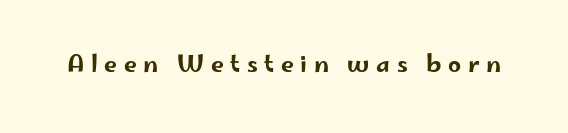
Rule under the text: the space is simply empty. The tracking reads as deliberately expanded to a designer's eye. The specimen reads as upright at a glance.
